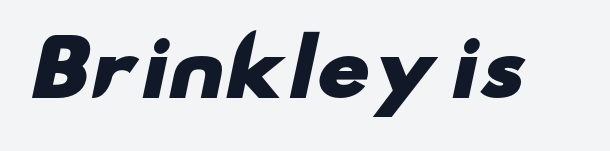
The face used here is proportionally spaced, like ordinary book or web type. Any mark beneath the type? The region is blank. Regarding serifs, this sample does without them. No extra tracking has been applied to these lines. What weight is shown? A full bold with thick strokes.
